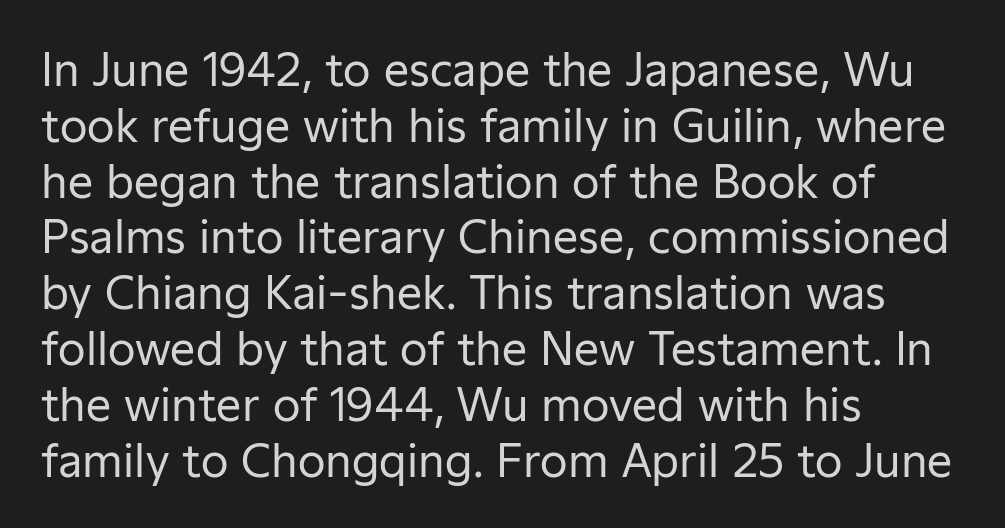
The lettering stays uniformly vertical, giving the passage a roman look. The string is rendered with underlining switched off. Every row of glyphs begins at an identical x-position on the left. Observe the absence of serifs on each vertical stroke in this sample. Unbolded letterforms with no extra heft.
